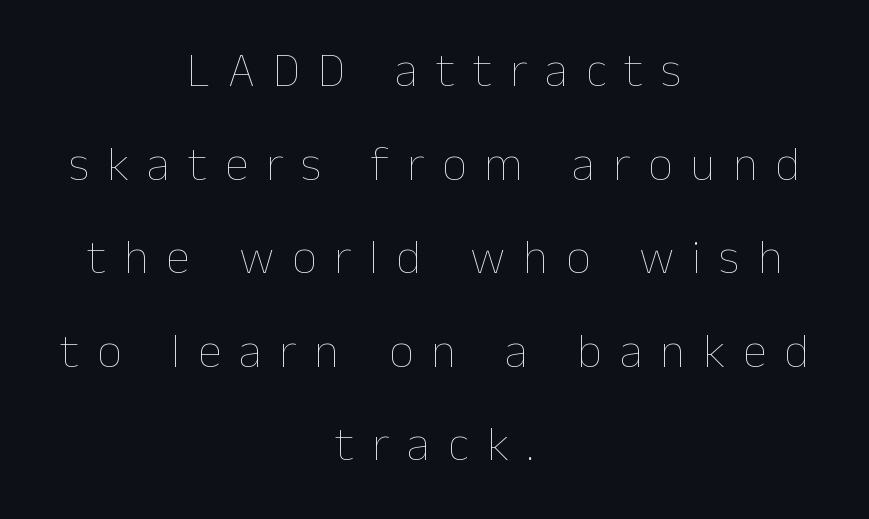
The image shows 49 px thin type, upright; set centered, loose line spacing (1.91x), unusually wide letter spacing (+0.36 em), not underlined; low stroke contrast and a medium x-height.
